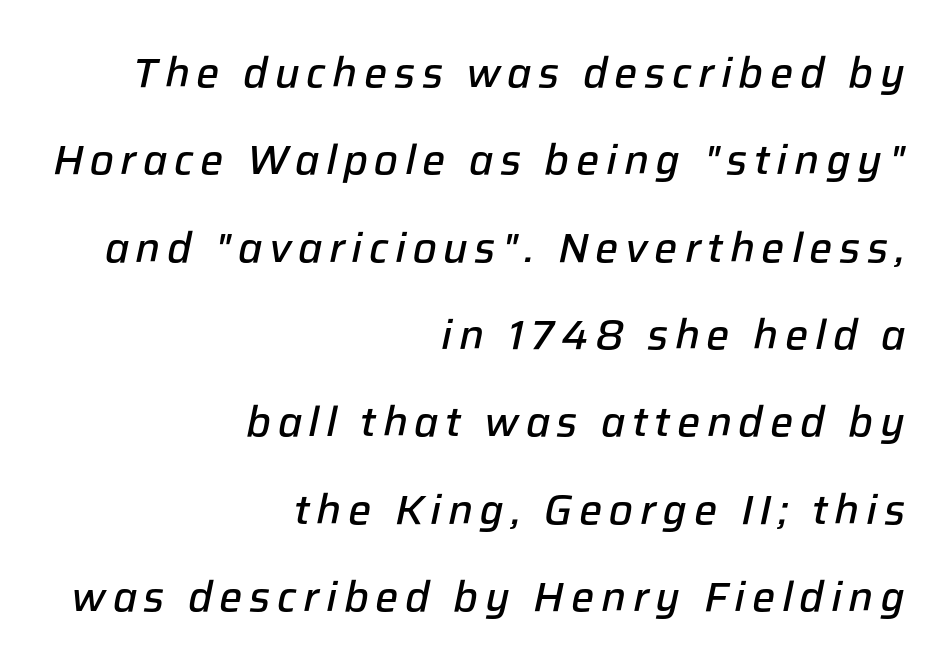
The image shows 41 px semibold type, italic (leaning right); set right-aligned, loose line spacing (2.13x), not underlined; low stroke contrast and a medium x-height.
